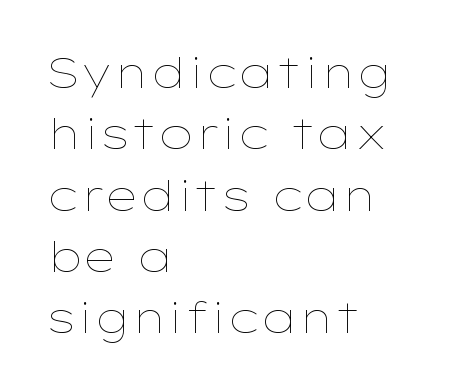
The image shows 42 px thin, wide type, upright; set left-aligned, normal line spacing (1.46x), normal letter spacing, not underlined; low stroke contrast and a medium x-height.
